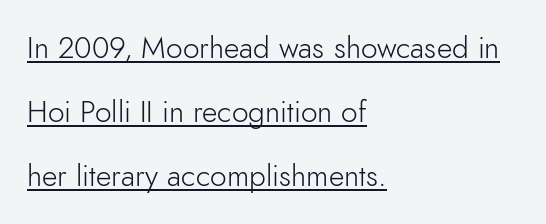
This rendering uses left alignment, leaving the right contour irregular. Caption: face not bold, strokes unweighted. Vertically, the passage feels expansive, rows floating well apart. Spacing verdict: proportional, widths tailored to each character.
